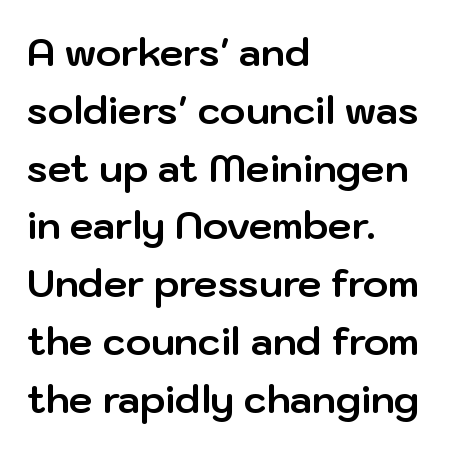
{"serif": "no", "italic": "no", "bold": "yes", "weight": "bold", "width": "normal", "stroke_contrast": "low", "x_height": "medium", "monospaced": "no", "underline": "no", "align": "left", "line_spacing": "normal", "line_spacing_ratio": 1.52, "letter_spacing": "normal", "letter_spacing_em": 0.0, "glyph_px": 38}
